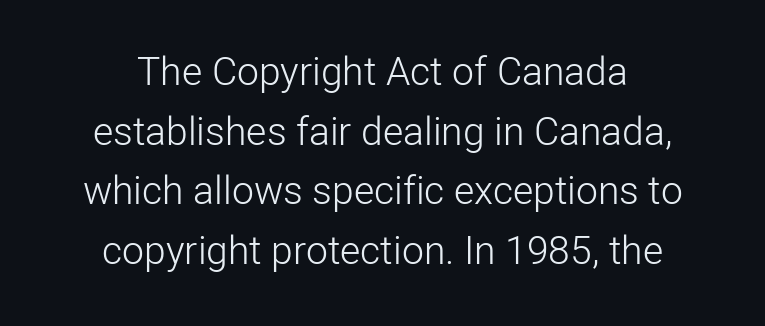
The line-height multiplier appears to be the usual default. Short and long lines alike share a common midpoint. The weight would be labelled regular, book, light, or lighter still. The letters advance in unequal steps, a hallmark of proportional type.
